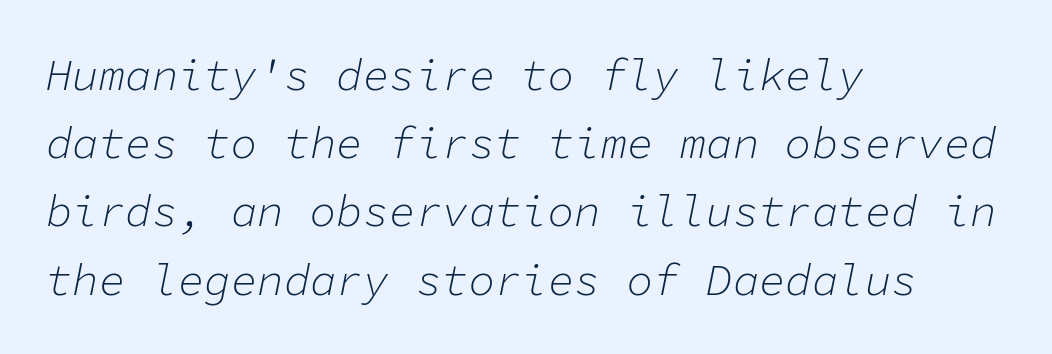
The image shows 44 px light type, italic (leaning right), monospaced; set left-aligned, normal line spacing (1.55x), normal letter spacing, not underlined; low stroke contrast and a medium x-height.
